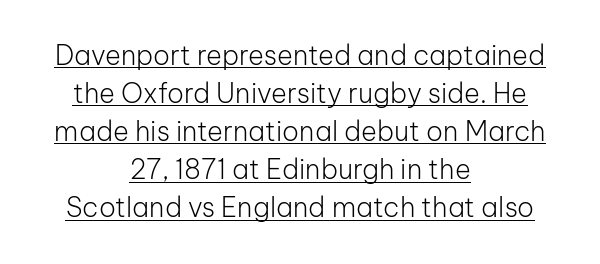
Q: Is the text bold? A: No.
Q: Is the text italic (slanted)? A: No, it is upright.
Q: Is the text underlined? A: Yes.
Q: How is the paragraph aligned? A: Centered.
Q: Is the spacing between letters normal or unusually wide? A: Normal.
Q: Is the spacing between lines tight, normal or loose? A: Normal.
